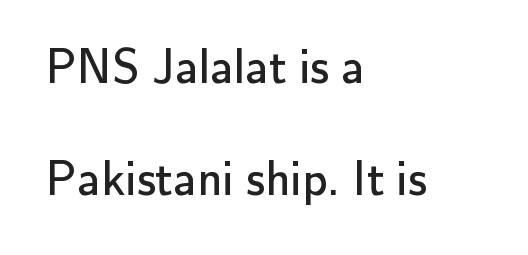
Q: Is the text bold? A: No.
Q: Is the text italic (slanted)? A: No, it is upright.
Q: Is the typeface a serif or a sans-serif typeface? A: Sans-serif.
Q: Is the text underlined? A: No.
Q: How is the paragraph aligned? A: Left-aligned.
Q: Is the spacing between letters normal or unusually wide? A: Normal.
Q: Is the spacing between lines tight, normal or loose? A: Loose.
Q: Width (condensed, normal, or wide)? A: Normal.
Q: Stroke contrast? A: Low.
Q: x-height? A: Small.
Q: Monospaced? A: No.
